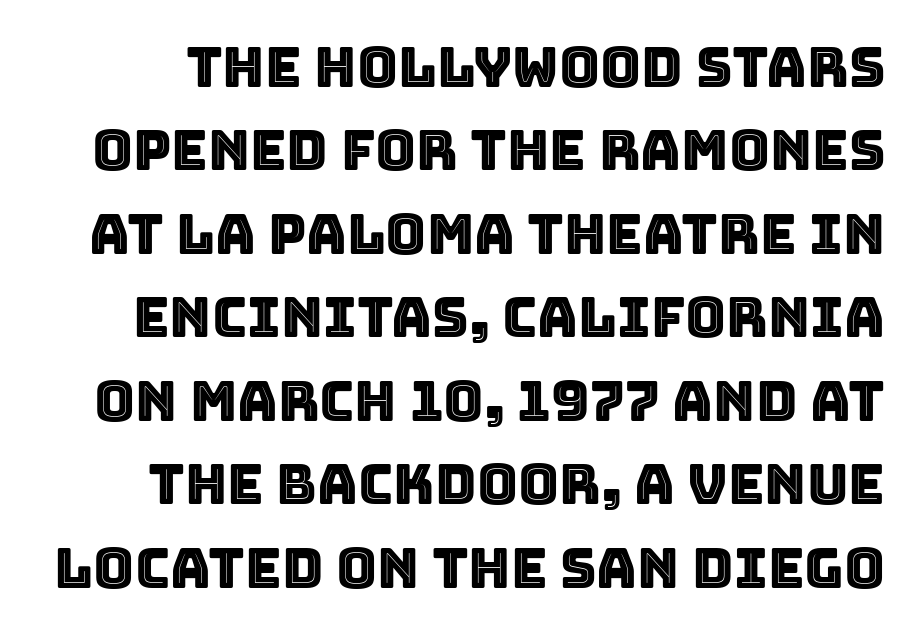
Proportional: the letters do not fall into vertical columns. Compared with typical body copy, the letter spacing here is the same. This is the regular roman posture of the typeface. In terms of leading, this rendering sits right in the middle. Plain, unruled lines of type.
